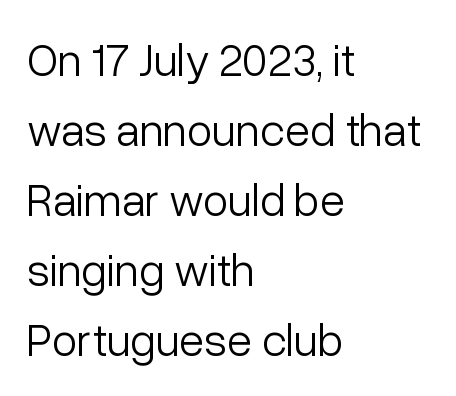
The image shows 46 px light sans-serif type, upright; set left-aligned, normal line spacing (1.52x), normal letter spacing, not underlined; low stroke contrast and a medium x-height.
